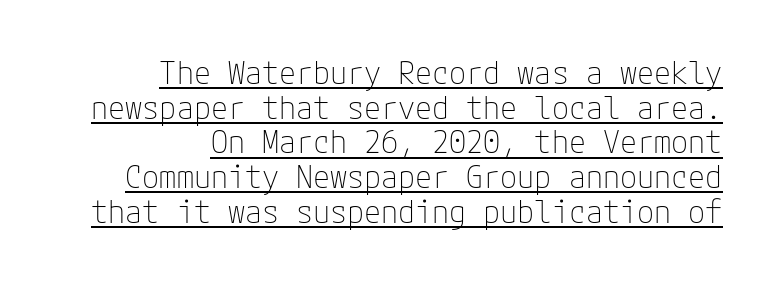
The image shows 31 px thin sans-serif type, upright; set right-aligned, tight line spacing (1.12x), normal letter spacing, underlined; low stroke contrast and a medium x-height.
